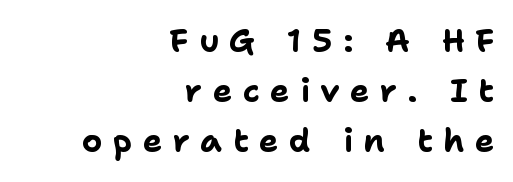
Q: Is the text bold? A: Yes.
Q: Is the text italic (slanted)? A: No, it is upright.
Q: Is the typeface a serif or a sans-serif typeface? A: Sans-serif.
Q: Is the text underlined? A: No.
Q: How is the paragraph aligned? A: Right-aligned.
Q: Is the spacing between letters normal or unusually wide? A: Unusually wide.
Q: Is the spacing between lines tight, normal or loose? A: Normal.
Q: Width (condensed, normal, or wide)? A: Normal.
Q: Stroke contrast? A: Low.
Q: x-height? A: Medium.
Q: Monospaced? A: No.
